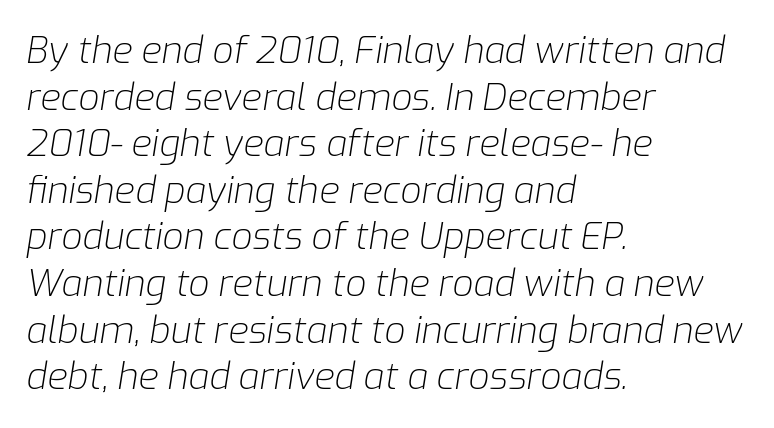
{"italic": "yes", "lean": "right", "slant_degrees": 9, "bold": "no", "weight": "light", "width": "normal", "stroke_contrast": "low", "x_height": "medium", "monospaced": "no", "underline": "no", "align": "left", "line_spacing": "normal", "line_spacing_ratio": 1.26, "letter_spacing": "normal", "letter_spacing_em": 0.0, "glyph_px": 37}
